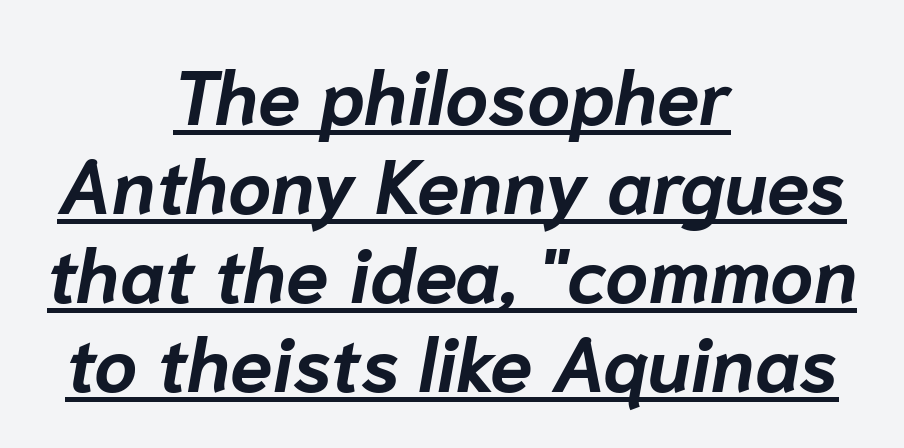
The image shows 76 px bold type, italic (leaning right); set centered, line spacing 1.17x, normal letter spacing, underlined; low stroke contrast and a medium x-height.
